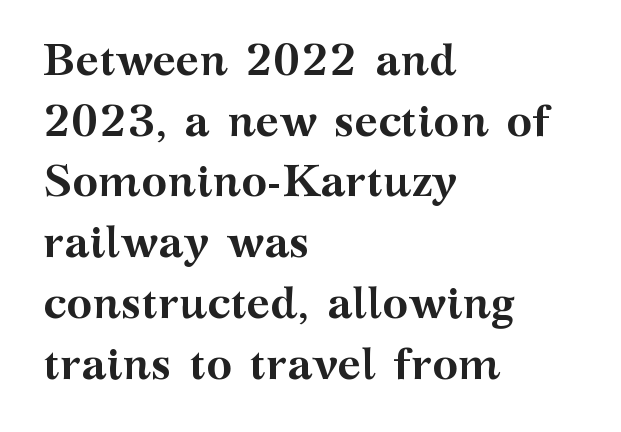
Q: Is the text bold? A: Yes.
Q: Is the text italic (slanted)? A: No, it is upright.
Q: Is the typeface a serif or a sans-serif typeface? A: Serif.
Q: Is the text underlined? A: No.
Q: How is the paragraph aligned? A: Left-aligned.
Q: Is the spacing between letters normal or unusually wide? A: Normal.
Q: Is the spacing between lines tight, normal or loose? A: Normal.
Q: Width (condensed, normal, or wide)? A: Wide.
Q: Stroke contrast? A: Medium.
Q: x-height? A: Medium.
Q: Monospaced? A: No.
